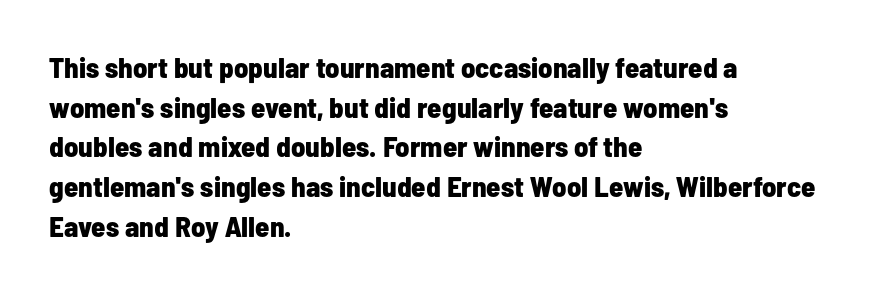
The image shows 29 px bold, condensed sans-serif type, upright; set left-aligned, normal line spacing (1.37x), normal letter spacing, not underlined; low stroke contrast and a medium x-height.
